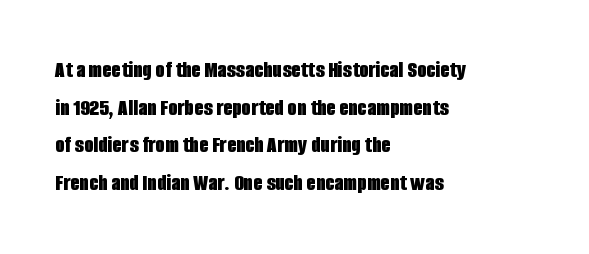
The image shows 24 px bold type, upright; set left-aligned, normal line spacing (1.57x), normal letter spacing, not underlined.
